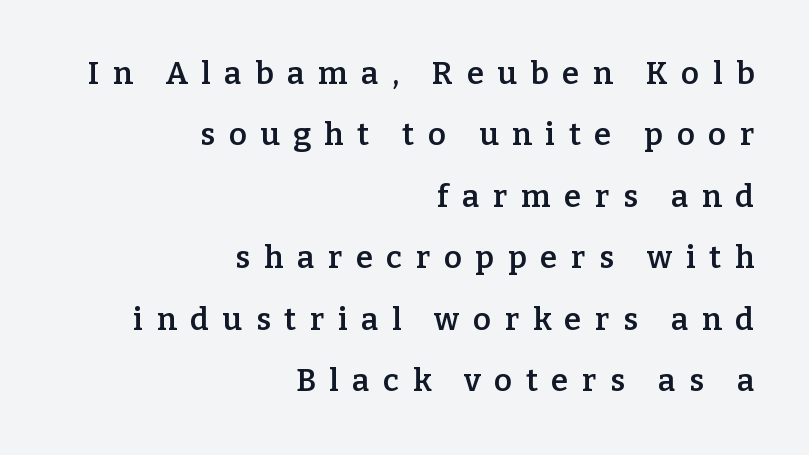
The image shows 31 px semibold serif type, upright; set right-aligned, loose line spacing (1.98x), unusually wide letter spacing (+0.44 em), not underlined; low stroke contrast and a medium x-height.
